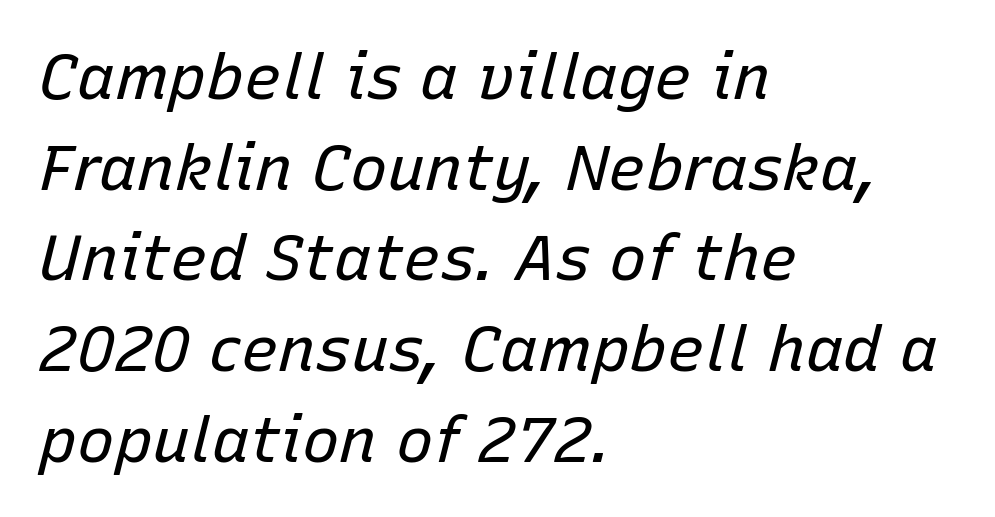
Q: Is the text bold? A: No.
Q: Is the text italic (slanted)? A: Yes, it leans right by about 15 degrees.
Q: Is the text underlined? A: No.
Q: How is the paragraph aligned? A: Left-aligned.
Q: Is the spacing between letters normal or unusually wide? A: Normal.
Q: Is the spacing between lines tight, normal or loose? A: Normal.
Q: Width (condensed, normal, or wide)? A: Normal.
Q: Stroke contrast? A: Low.
Q: x-height? A: Medium.
Q: Monospaced? A: No.
